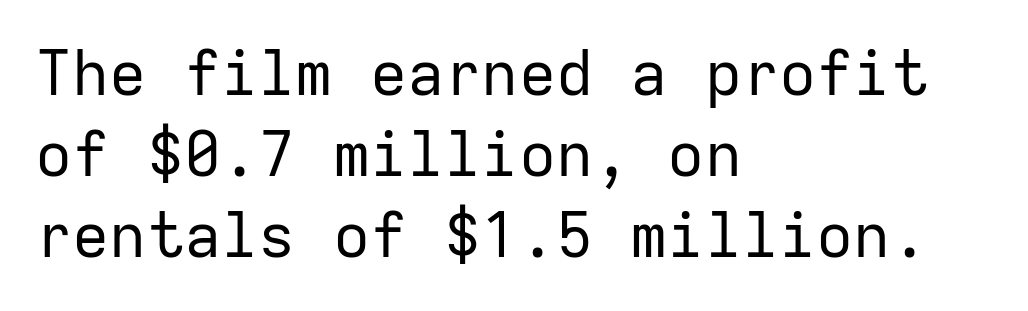
Style check: upright. The glyphs are unaccompanied by any horizontal stroke below them. What's the leading like? Ordinary, nothing unusual. Check where the strokes stop: nothing finishes them off — pure sans.
